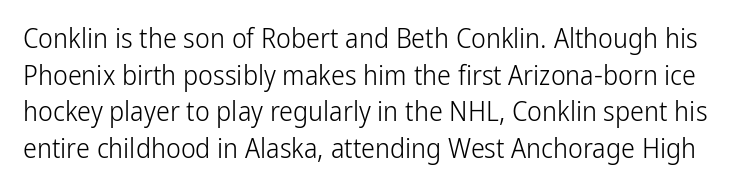
Ordinary non-slanted type is in use. The passage shown is not underscored anywhere. The passage shown stacks its lines at a standard gap. Vertical stems look standard width or narrower in stroke. Examine the stroke ends and you'll find no serifs.
